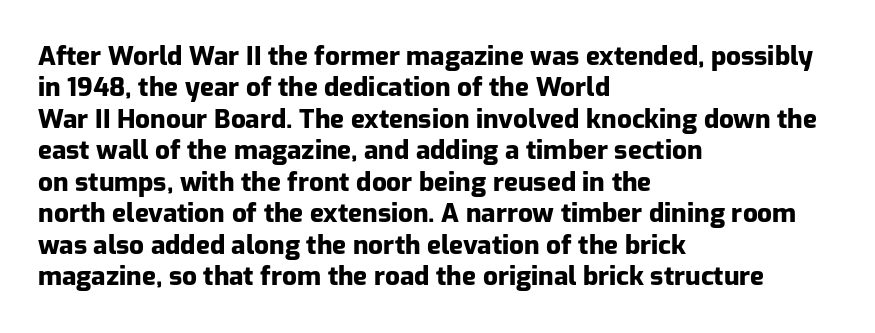
Posture: straight, roman, zero tilt. A student would call this left alignment; a typographer would say flush left, rag right. Rule under the text: the space is simply empty. Between one letter and the next there's only the usual sliver of space. Plenty of ink on the page — the face is bold.
